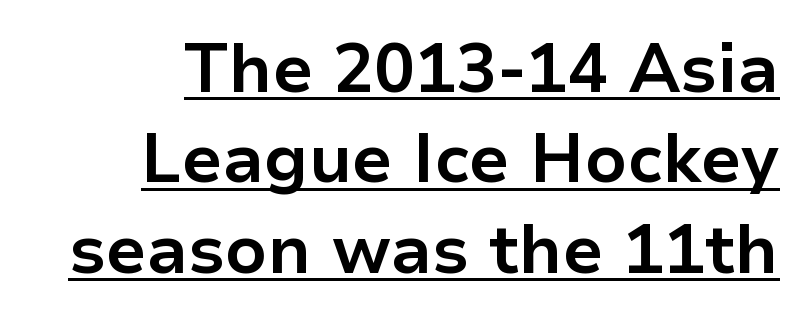
The image shows 68 px bold sans-serif type, upright; set right-aligned, normal line spacing (1.33x), normal letter spacing, underlined; low stroke contrast and a medium x-height.
